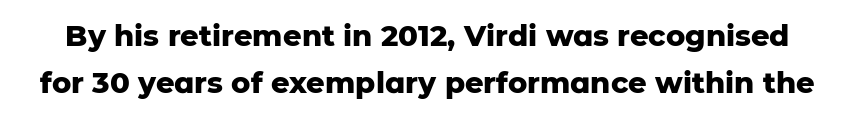
Compared with typical body copy, the letter spacing here is the same. Bare-footed words on every line. The letters advance in unequal steps, a hallmark of proportional type. When letters stand straight like this, we call the style roman or upright. Weight: bold. Does the leading feel generous? No, just average.
